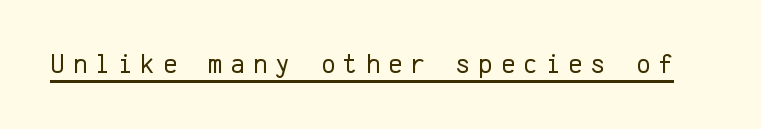
{"serif": "no", "italic": "no", "bold": "no", "weight": "regular", "width": "normal", "stroke_contrast": "low", "x_height": "medium", "monospaced": "yes", "underline": "yes", "letter_spacing": "wide", "letter_spacing_em": 0.28, "glyph_px": 28}
